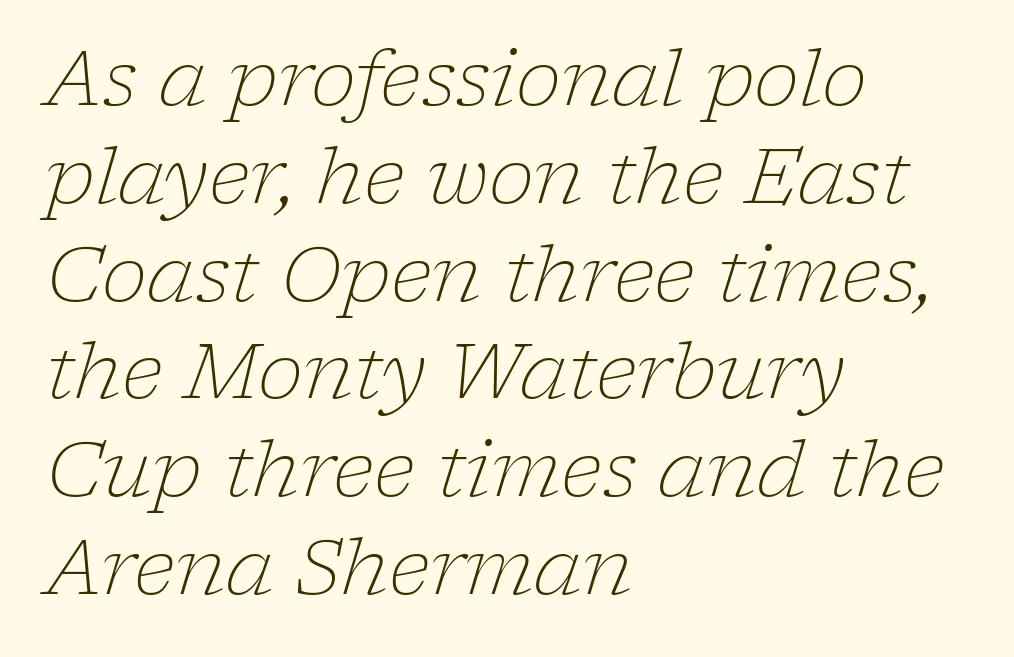
{"serif": "yes", "italic": "yes", "lean": "right", "slant_degrees": 17, "bold": "no", "weight": "light", "width": "normal", "stroke_contrast": "low", "x_height": "medium", "monospaced": "no", "underline": "no", "align": "left", "line_spacing": "normal", "line_spacing_ratio": 1.27, "letter_spacing": "normal", "letter_spacing_em": 0.0, "glyph_px": 77}
